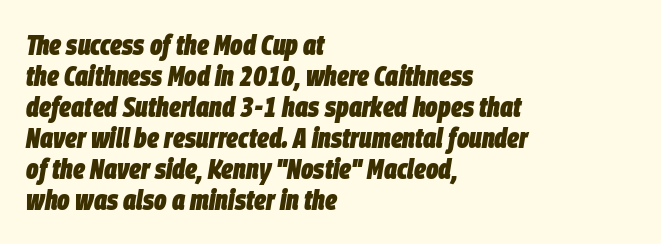
Q: Is the text bold? A: Yes.
Q: Is the text italic (slanted)? A: Yes, it leans right by about 9 degrees.
Q: Is the text underlined? A: No.
Q: How is the paragraph aligned? A: Left-aligned.
Q: Is the spacing between letters normal or unusually wide? A: Normal.
Q: Is the spacing between lines tight, normal or loose? A: Tight.
Q: Width (condensed, normal, or wide)? A: Condensed.
Q: Stroke contrast? A: Low.
Q: x-height? A: Large.
Q: Monospaced? A: No.
